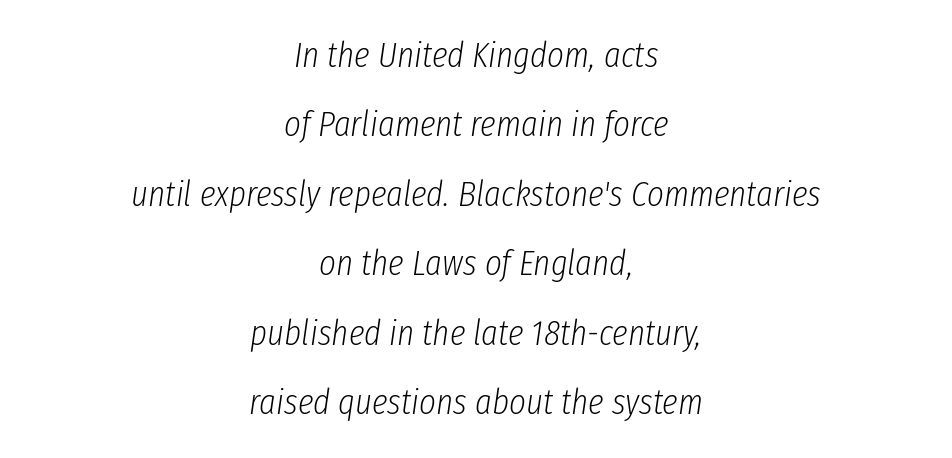
The image shows 36 px light, condensed type, italic (leaning right); set centered, loose line spacing (1.93x), normal letter spacing, not underlined; low stroke contrast and a medium x-height.
